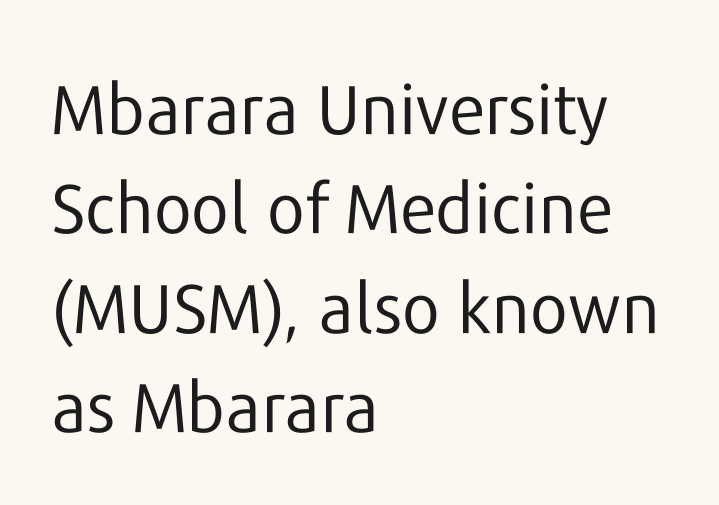
{"serif": "no", "italic": "no", "bold": "no", "weight": "regular", "width": "normal", "stroke_contrast": "low", "x_height": "medium", "monospaced": "no", "underline": "no", "align": "left", "line_spacing": "normal", "line_spacing_ratio": 1.44, "letter_spacing": "normal", "letter_spacing_em": 0.0, "glyph_px": 69}
